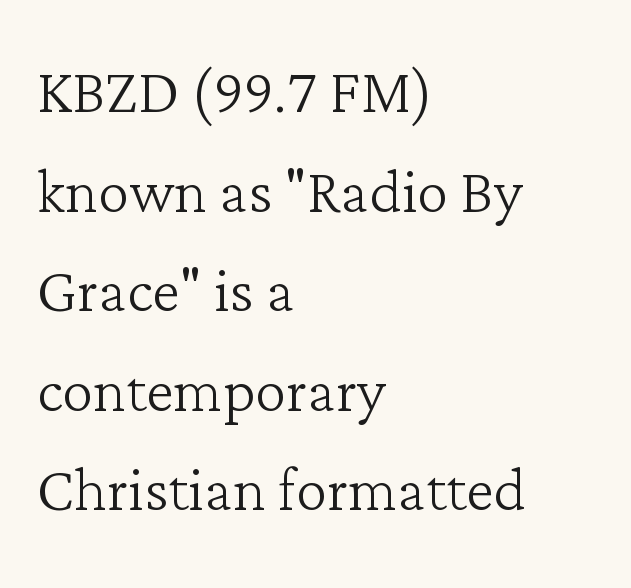
Q: Is the text bold? A: No.
Q: Is the text italic (slanted)? A: No, it is upright.
Q: Is the typeface a serif or a sans-serif typeface? A: Serif.
Q: Is the text underlined? A: No.
Q: How is the paragraph aligned? A: Left-aligned.
Q: Is the spacing between letters normal or unusually wide? A: Normal.
Q: Is the spacing between lines tight, normal or loose? A: Normal.
Q: Width (condensed, normal, or wide)? A: Normal.
Q: Stroke contrast? A: Low.
Q: x-height? A: Medium.
Q: Monospaced? A: No.
